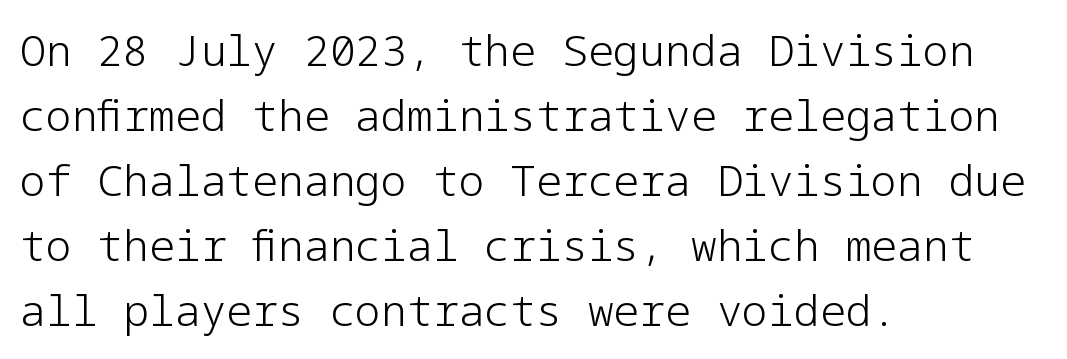
{"serif": "no", "italic": "no", "bold": "no", "weight": "light", "width": "normal", "stroke_contrast": "low", "x_height": "medium", "underline": "no", "align": "left", "line_spacing": "normal", "line_spacing_ratio": 1.51, "letter_spacing": "normal", "letter_spacing_em": 0.0, "glyph_px": 43}
